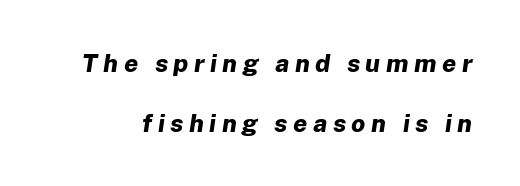
Descender tails drop into unmarked territory. Between one letter and the next there's a generous, obvious gap. Typographic density is high because the face is bold. Loosely led — the rows are spread out.
